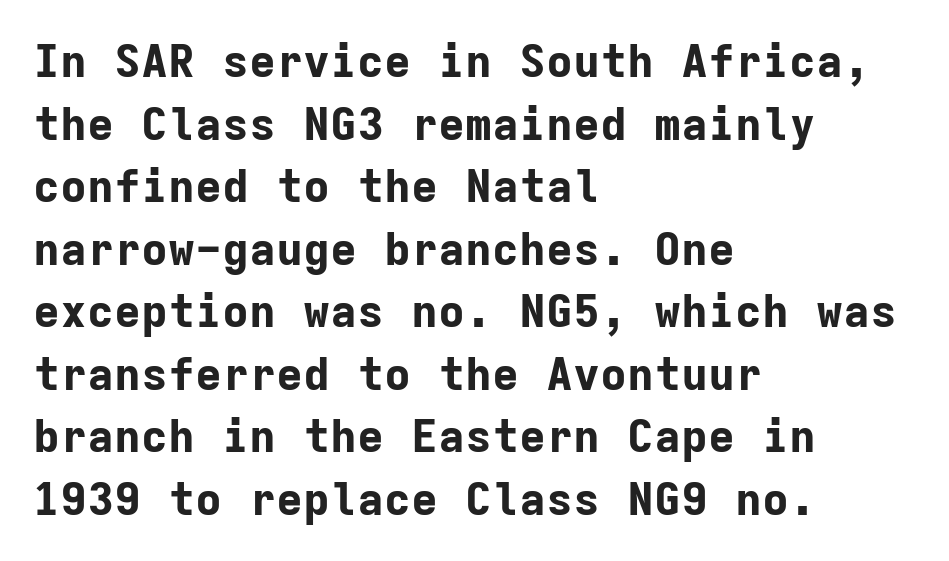
{"serif": "no", "italic": "no", "bold": "yes", "weight": "bold", "width": "normal", "stroke_contrast": "low", "x_height": "medium", "monospaced": "yes", "underline": "no", "align": "left", "line_spacing": "normal", "line_spacing_ratio": 1.39, "letter_spacing": "normal", "letter_spacing_em": 0.0, "glyph_px": 45}
